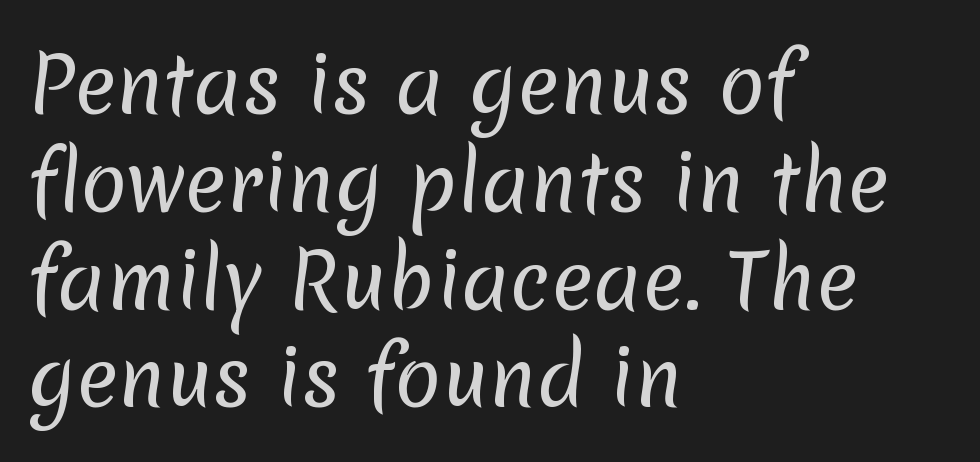
{"serif": "no", "bold": "no", "weight": "regular", "width": "normal", "stroke_contrast": "low", "x_height": "medium", "monospaced": "no", "underline": "no", "align": "left", "line_spacing": "normal", "line_spacing_ratio": 1.27, "letter_spacing": "normal", "letter_spacing_em": 0.0, "glyph_px": 77}
